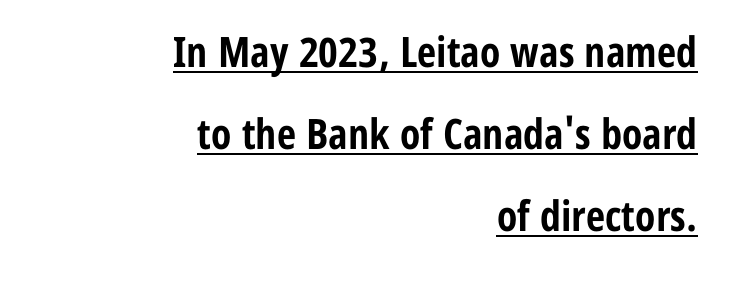
Tracking value appears to be zero — textbook default spacing. The font's upright variant was chosen for this text. This sample uses a sans-serif face. Notice how a bar underscores the lettering throughout.
